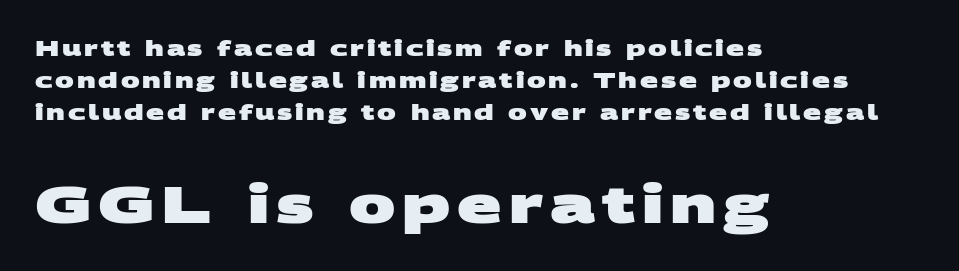
Q: Is the text bold? A: Yes.
Q: Is the typeface a serif or a sans-serif typeface? A: Sans-serif.
Q: Is the text underlined? A: No.
Q: How is the paragraph aligned? A: Left-aligned.
Q: Is the spacing between lines tight, normal or loose? A: Normal.
Q: Which block of text is set in a larger size, the first (top) or the second (bottom)? A: The second (bottom) one.
Q: Width (condensed, normal, or wide)? A: Wide.
Q: Stroke contrast? A: Medium.
Q: x-height? A: Large.
Q: Monospaced? A: No.
